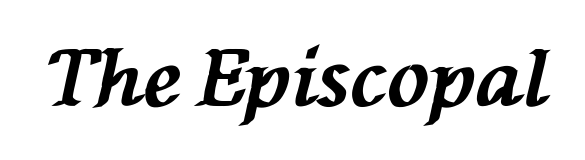
{"italic": "yes", "lean": "left", "slant_degrees": 76, "bold": "yes", "weight": "bold", "width": "normal", "stroke_contrast": "medium", "x_height": "medium", "monospaced": "no", "underline": "no", "letter_spacing": "normal", "letter_spacing_em": 0.0, "glyph_px": 78}
